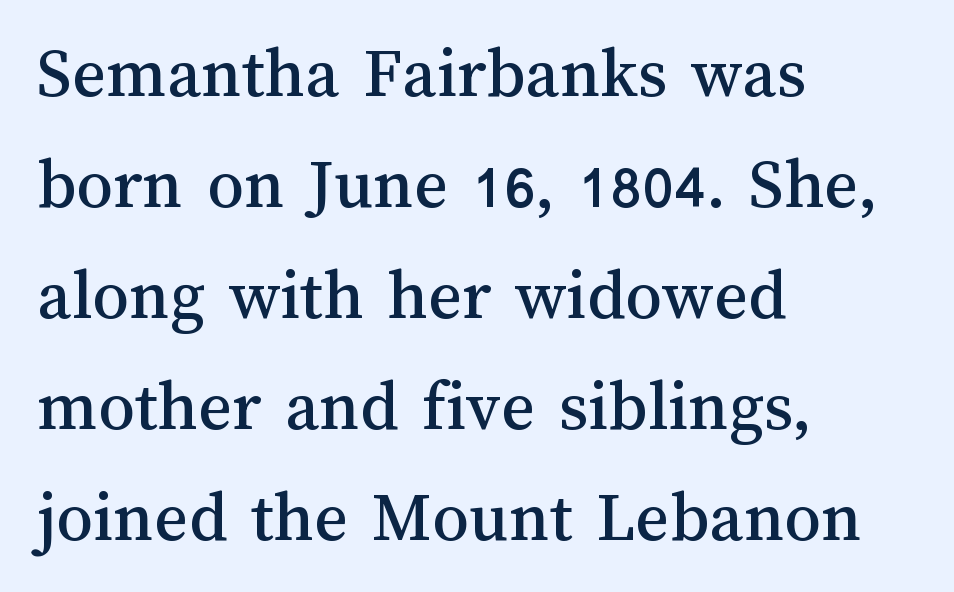
If you drew a ruler down the left edge, every line would touch it. Underlining? Definitely not there. Honestly, the letter spacing is just normal — you wouldn't notice it. The lines sit at an ordinary, default distance from one another. This is the regular roman posture of the typeface. Varying glyph widths throughout — classic text-font behaviour.
